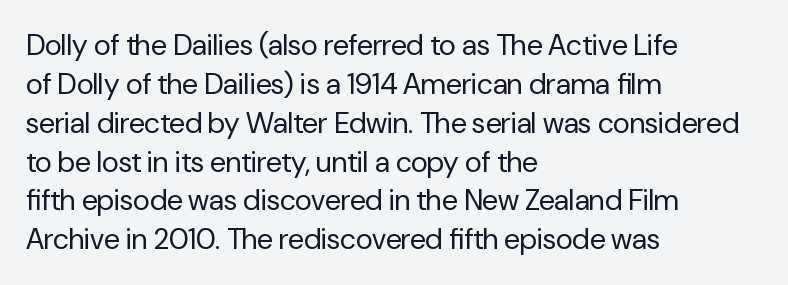
{"serif": "no", "italic": "no", "bold": "no", "weight": "regular", "width": "normal", "stroke_contrast": "low", "x_height": "medium", "monospaced": "no", "underline": "no", "align": "left", "line_spacing": "normal", "line_spacing_ratio": 1.34, "letter_spacing": "normal", "letter_spacing_em": 0.0, "glyph_px": 29}
